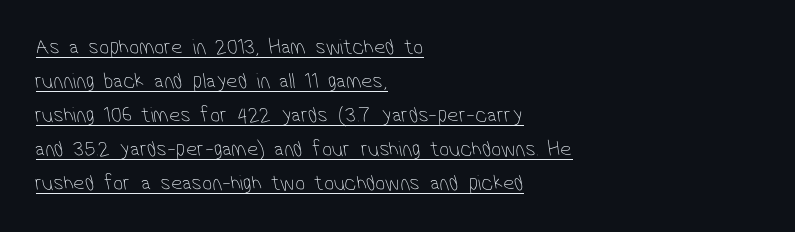
Q: Is the text bold? A: No.
Q: Is the text underlined? A: Yes.
Q: How is the paragraph aligned? A: Left-aligned.
Q: Is the spacing between letters normal or unusually wide? A: Normal.
Q: Is the spacing between lines tight, normal or loose? A: Normal.
